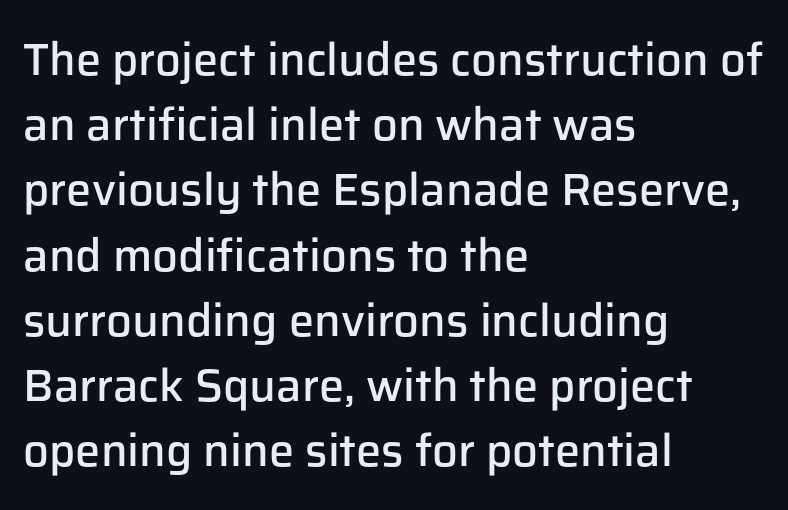
Q: Is the text bold? A: Semi-bold.
Q: Is the text italic (slanted)? A: No, it is upright.
Q: Is the typeface a serif or a sans-serif typeface? A: Sans-serif.
Q: Is the text underlined? A: No.
Q: How is the paragraph aligned? A: Left-aligned.
Q: Is the spacing between letters normal or unusually wide? A: Normal.
Q: Is the spacing between lines tight, normal or loose? A: Normal.
Q: Width (condensed, normal, or wide)? A: Normal.
Q: Stroke contrast? A: Low.
Q: x-height? A: Medium.
Q: Monospaced? A: No.
